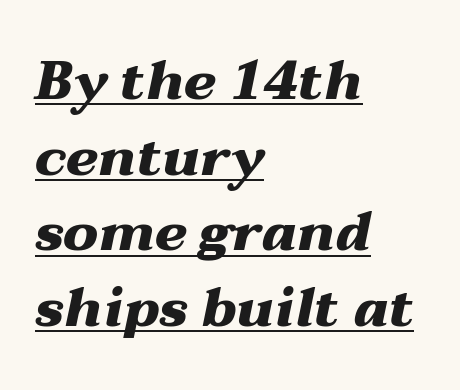
This sample uses an oblique cut, with every glyph tilted off the vertical. Each word holds together tightly as a unit, with standard inter-letter gaps. Evenly set lines give the paragraph a standard silhouette. Every word sits above its own underline. In terms of weight, the rendering is a true, heavy bold. The ragged edge is on the right, which tells us the setting is flush left.
